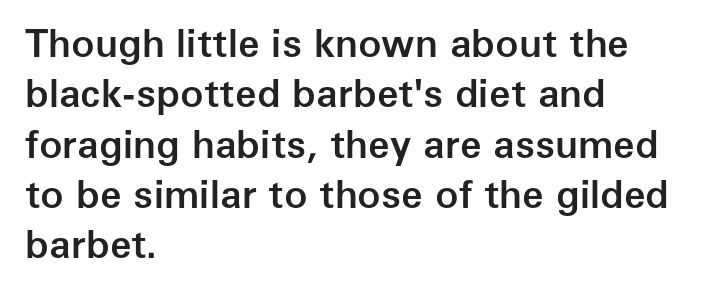
Q: Is the text bold? A: Semi-bold.
Q: Is the text italic (slanted)? A: No, it is upright.
Q: Is the typeface a serif or a sans-serif typeface? A: Sans-serif.
Q: Is the text underlined? A: No.
Q: How is the paragraph aligned? A: Left-aligned.
Q: Is the spacing between letters normal or unusually wide? A: Normal.
Q: Is the spacing between lines tight, normal or loose? A: Normal.
Q: Width (condensed, normal, or wide)? A: Normal.
Q: Stroke contrast? A: Low.
Q: x-height? A: Medium.
Q: Monospaced? A: No.
